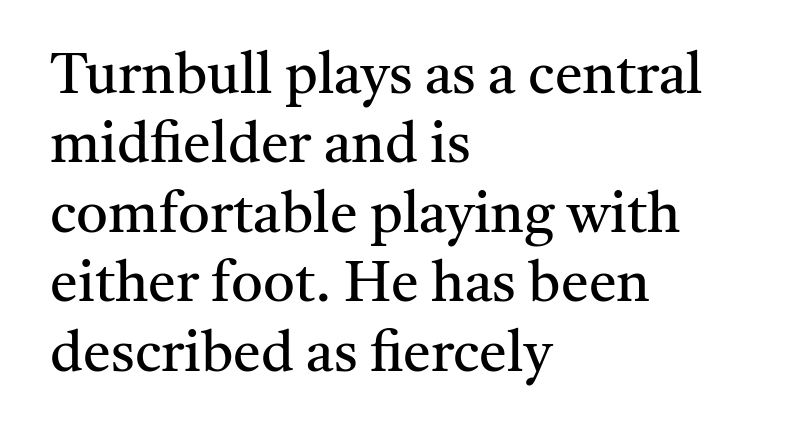
Tracking here is standard; glyphs follow each other at the usual distance. Compared with a centered layout, this one pins lines to the left instead. These lines are rendered in a variable-pitch font. If you drew a line through each stem, it would be perfectly vertical.
